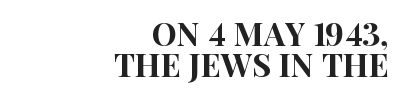
{"serif": "no", "italic": "no", "width": "condensed", "stroke_contrast": "high", "x_height": "large", "monospaced": "no", "underline": "no", "align": "right", "line_spacing": "tight", "line_spacing_ratio": 0.96, "letter_spacing": "normal", "letter_spacing_em": 0.0, "glyph_px": 32}
